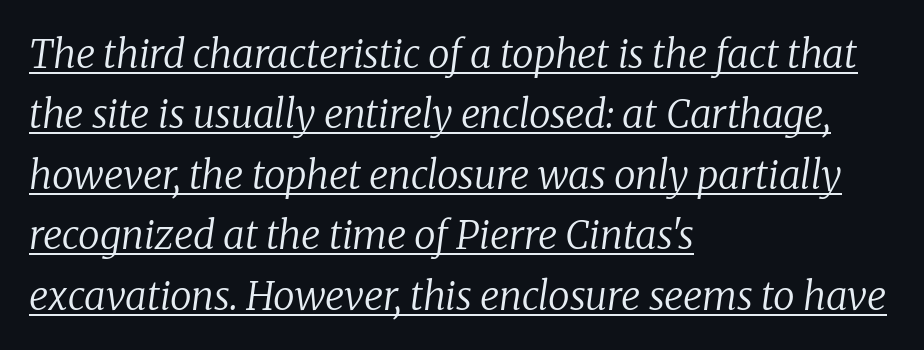
{"serif": "yes", "italic": "yes", "lean": "right", "slant_degrees": 8, "bold": "no", "weight": "regular", "width": "normal", "stroke_contrast": "low", "x_height": "medium", "monospaced": "no", "underline": "yes", "align": "left", "line_spacing": "normal", "line_spacing_ratio": 1.55, "letter_spacing": "normal", "letter_spacing_em": 0.0, "glyph_px": 39}
